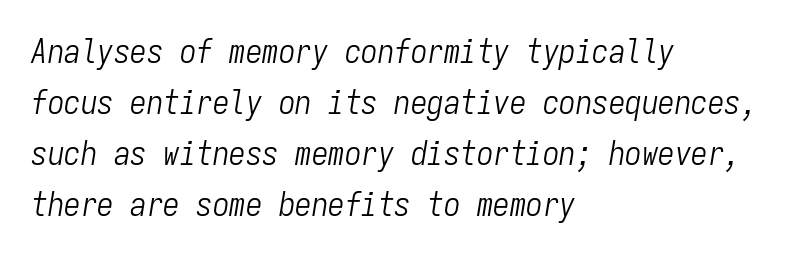
The image shows 33 px light, condensed type, italic (leaning right), monospaced; set left-aligned, normal line spacing (1.55x), normal letter spacing, not underlined; low stroke contrast and a medium x-height.
